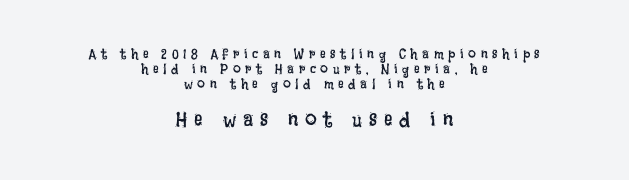
{"italic": "no", "bold": "no", "underline": "no", "align": "center", "line_spacing": "tight", "line_spacing_ratio": 1.06, "letter_spacing": "wide", "letter_spacing_em": 0.33, "larger_block": "second", "size_ratio": 1.5, "glyph_px": 21}
